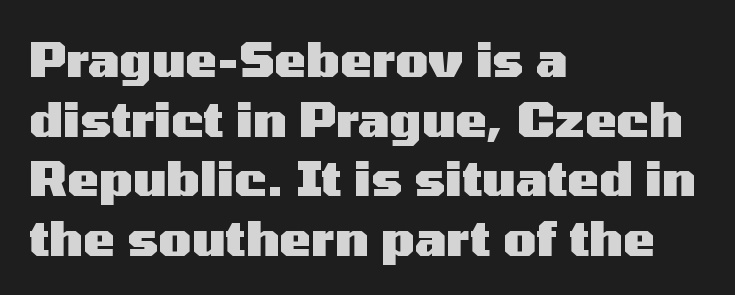
{"serif": "no", "italic": "no", "bold": "yes", "weight": "heavy", "width": "wide", "stroke_contrast": "medium", "x_height": "medium", "monospaced": "no", "underline": "no", "align": "left", "line_spacing_ratio": 1.24, "letter_spacing": "normal", "letter_spacing_em": 0.0, "glyph_px": 48}
